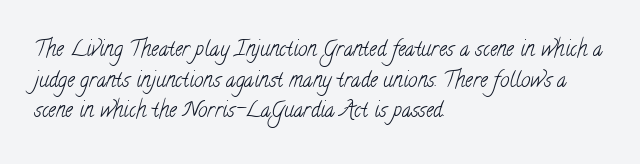
The image shows 21 px text type; set left-aligned, normal line spacing (1.46x), normal letter spacing, not underlined.
